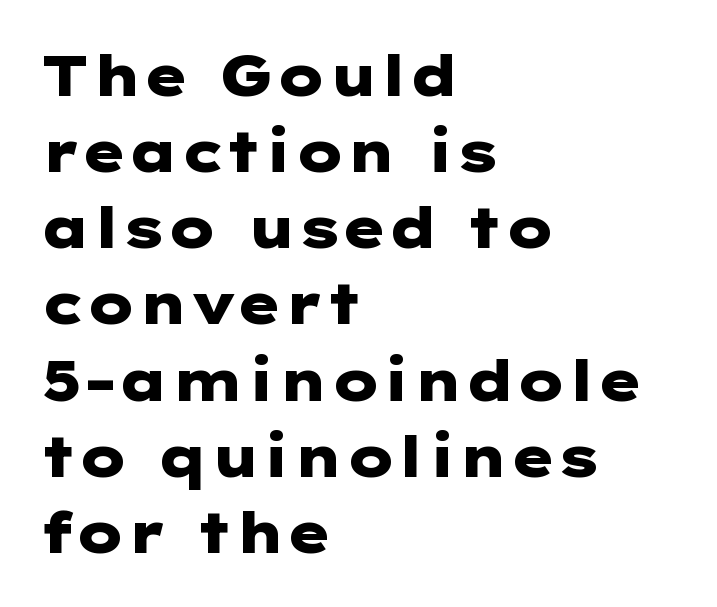
{"serif": "no", "italic": "no", "bold": "yes", "weight": "heavy", "width": "wide", "stroke_contrast": "low", "x_height": "medium", "underline": "no", "align": "left", "line_spacing": "normal", "line_spacing_ratio": 1.36, "letter_spacing": "normal", "letter_spacing_em": 0.0, "glyph_px": 56}
